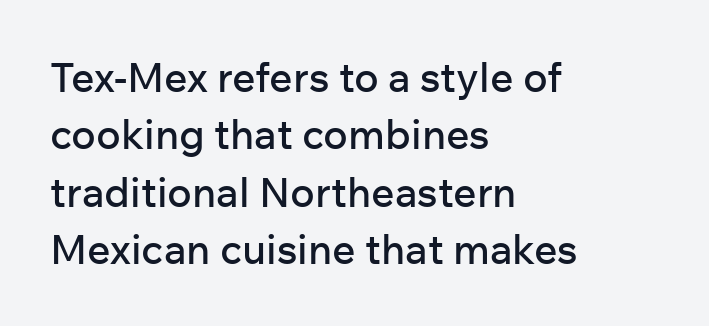
Each new line begins a customary step beneath the previous one. The rendering uses natural spacing where letterforms have individual widths. This sample uses a sans-serif face. These lines are set flush left with a ragged right edge.
